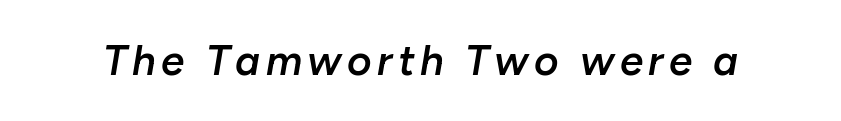
Every letter is mildly thick-stroked: semibold rather than bold. It's the slanting kind of type. Each letter keeps its own natural width here, so spacing adapts to shape. Letters rest on an invisible, unmarked baseline.
